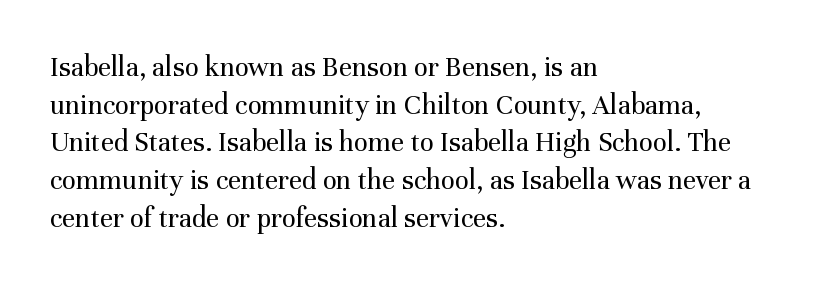
The image shows 29 px regular-weight serif type, upright; set left-aligned, normal line spacing (1.3x), normal letter spacing, not underlined; medium stroke contrast and a medium x-height.
